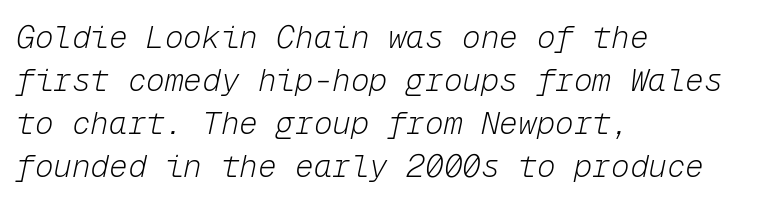
The image shows 31 px light type, italic (leaning right), monospaced; set left-aligned, normal line spacing (1.39x), normal letter spacing, not underlined; low stroke contrast and a medium x-height.
